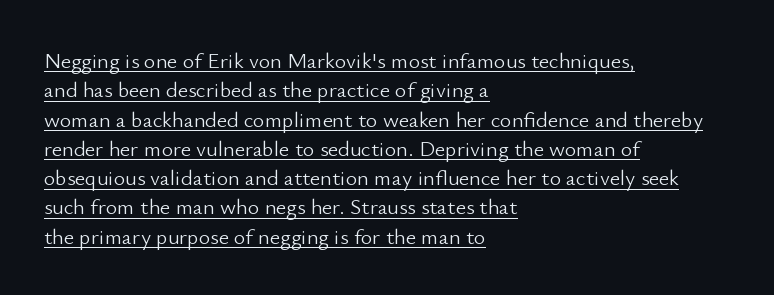
{"italic": "no", "bold": "no", "underline": "yes", "align": "left", "line_spacing": "normal", "line_spacing_ratio": 1.33, "letter_spacing": "normal", "letter_spacing_em": 0.0, "glyph_px": 22}
